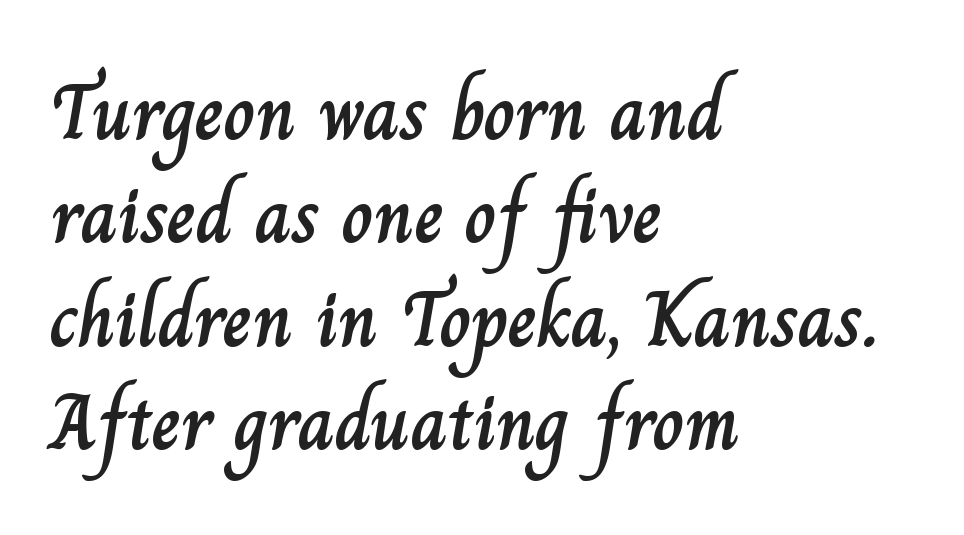
Is the letter spacing exaggerated? No — it looks like the ordinary default. These lines are rendered in a variable-pitch font. If you measured baseline to baseline, you'd find a middling distance.
